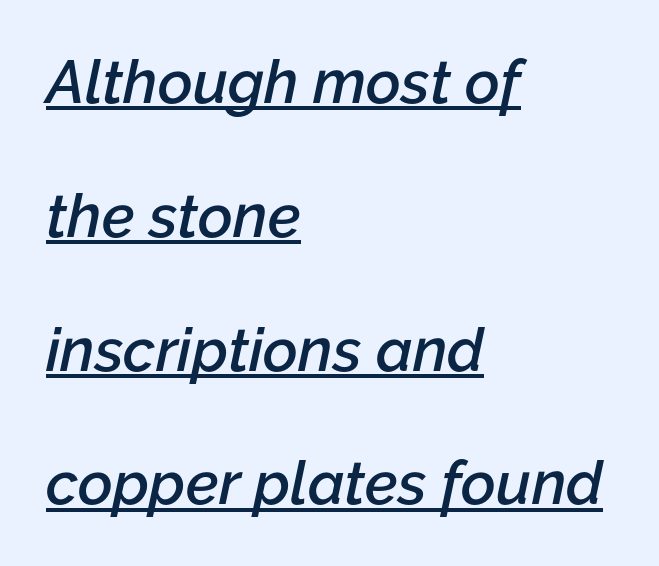
Bold? Not quite — semibold, heavier than regular but stopping short. Slanted lettering throughout. Short and long lines alike share a common starting point at left. Glyph-to-glyph distance matches everyday printed text. Students, observe: this is what heavily led, spacious text looks like. This sample has the flowing, uneven cadence of proportional lettering.
